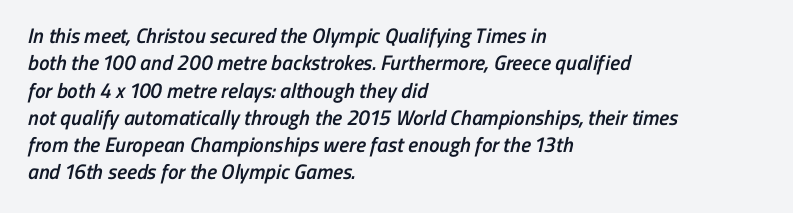
The image shows 21 px text type; set left-aligned, normal line spacing (1.3x), normal letter spacing, not underlined.
